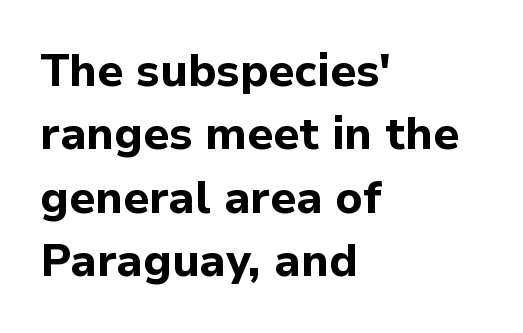
The image shows 45 px bold sans-serif type, upright; set left-aligned, normal line spacing (1.41x), normal letter spacing, not underlined; low stroke contrast and a medium x-height.
